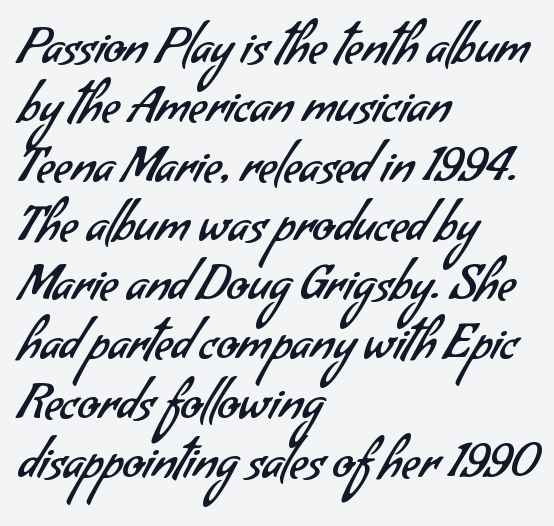
Q: Is the text bold? A: No.
Q: Is the typeface a serif or a sans-serif typeface? A: Sans-serif.
Q: Is the text underlined? A: No.
Q: How is the paragraph aligned? A: Left-aligned.
Q: Is the spacing between letters normal or unusually wide? A: Normal.
Q: Width (condensed, normal, or wide)? A: Normal.
Q: Stroke contrast? A: Low.
Q: x-height? A: Small.
Q: Monospaced? A: No.
